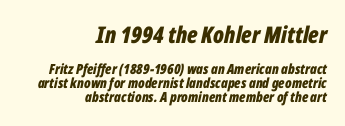
Q: Is the text bold? A: Yes.
Q: Is the text italic (slanted)? A: Yes, it leans right by about 12 degrees.
Q: Is the text underlined? A: No.
Q: How is the paragraph aligned? A: Right-aligned.
Q: Is the spacing between letters normal or unusually wide? A: Normal.
Q: Is the spacing between lines tight, normal or loose? A: Tight.
Q: Which block of text is set in a larger size, the first (top) or the second (bottom)? A: The first (top) one.
